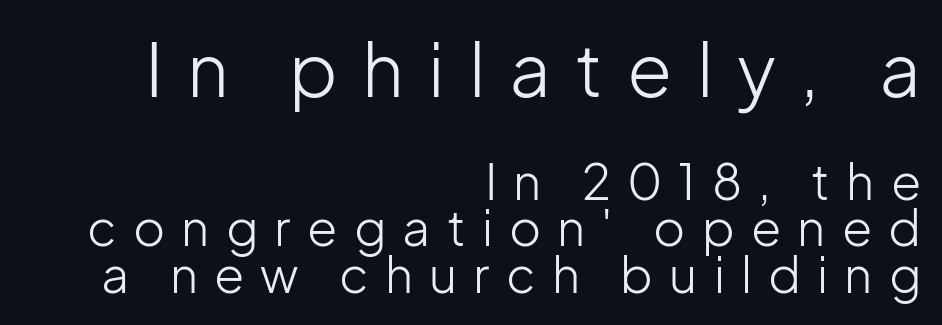
{"serif": "no", "italic": "no", "bold": "no", "weight": "light", "width": "normal", "stroke_contrast": "low", "x_height": "medium", "monospaced": "no", "underline": "no", "align": "right", "line_spacing": "tight", "line_spacing_ratio": 0.95, "letter_spacing": "wide", "letter_spacing_em": 0.33, "larger_block": "first", "size_ratio": 1.49, "glyph_px": 73}
